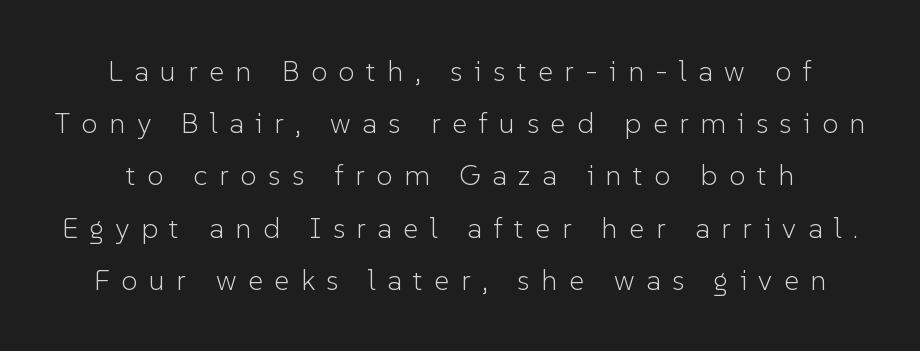
What stands out about the letter spacing? Its width — letters are far apart. Proportional: the letters do not fall into vertical columns. No word sits above an underline. The rendering shows plain stroke endings on the letterforms — a sans-serif design. It's the straight-up-and-down kind of type.
